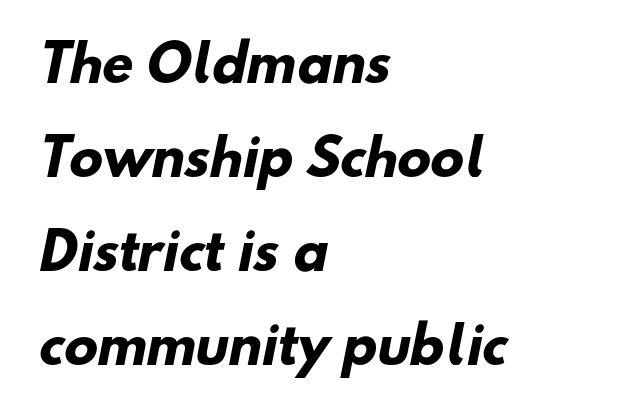
The image shows 50 px heavy sans-serif type; set left-aligned, line spacing 1.88x, normal letter spacing, not underlined; low stroke contrast and a small x-height.
